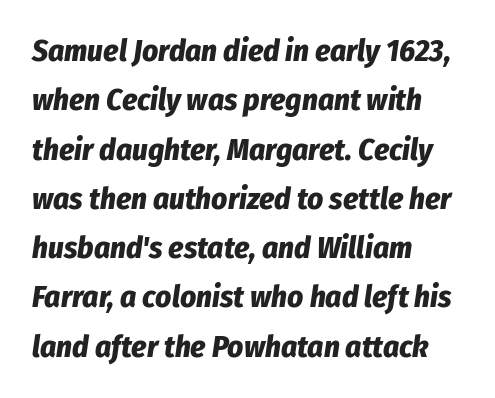
Q: Is the text bold? A: Yes.
Q: Is the text italic (slanted)? A: Yes, it leans right by about 8 degrees.
Q: Is the text underlined? A: No.
Q: How is the paragraph aligned? A: Left-aligned.
Q: Is the spacing between letters normal or unusually wide? A: Normal.
Q: Is the spacing between lines tight, normal or loose? A: Normal.
Q: Width (condensed, normal, or wide)? A: Condensed.
Q: Stroke contrast? A: Low.
Q: x-height? A: Medium.
Q: Monospaced? A: No.
